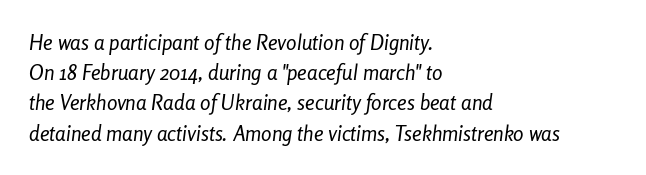
Q: Is the text bold? A: No.
Q: Is the text italic (slanted)? A: Yes, it leans right by about 8 degrees.
Q: Is the text underlined? A: No.
Q: How is the paragraph aligned? A: Left-aligned.
Q: Is the spacing between letters normal or unusually wide? A: Normal.
Q: Is the spacing between lines tight, normal or loose? A: Normal.
